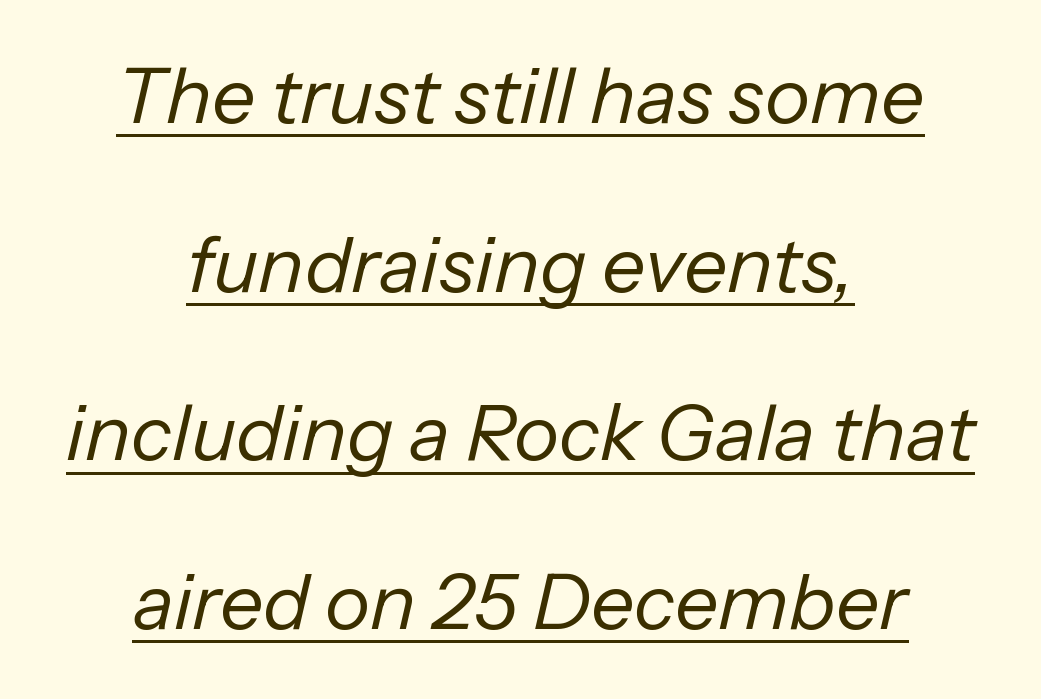
An italicized treatment has been applied to the whole sample. Looks like regular typesetting: each glyph gets only the width it needs. Caption: standard tracking, unaltered. Underlining? Definitely there. This rendering uses center alignment, leaving both contours irregular but symmetric. The typeface has the unassuming heft of standard copy or less.
